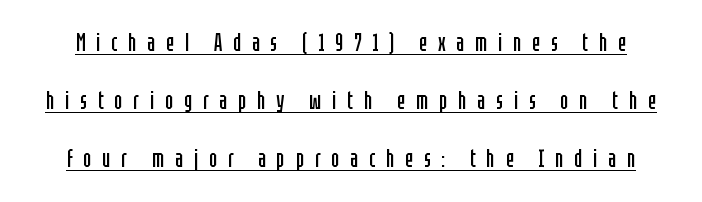
{"italic": "no", "bold": "no", "underline": "yes", "line_spacing": "loose", "line_spacing_ratio": 2.41, "letter_spacing": "wide", "letter_spacing_em": 0.45, "glyph_px": 24}
